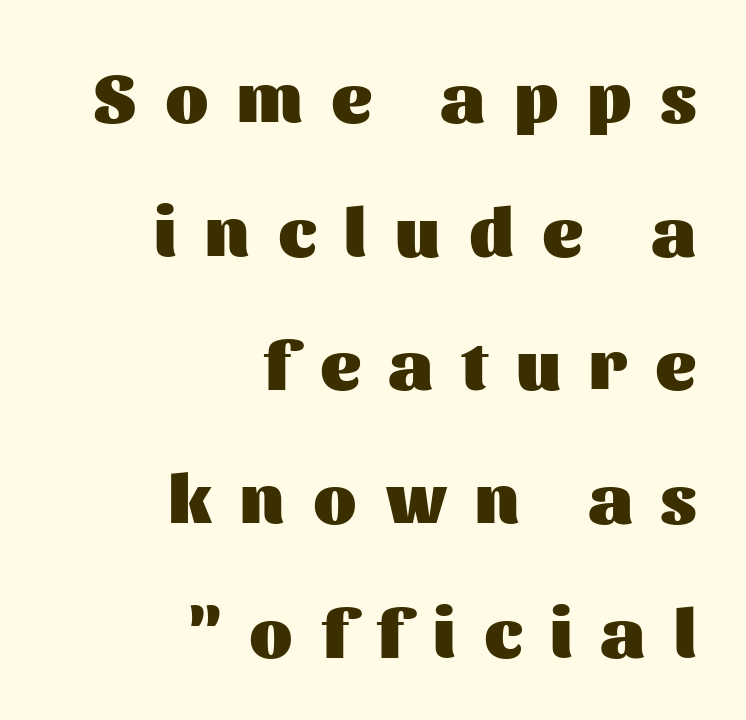
The image shows 70 px heavy sans-serif type, upright; set right-aligned, loose line spacing (1.91x), unusually wide letter spacing (+0.41 em), not underlined; medium stroke contrast and a medium x-height.
